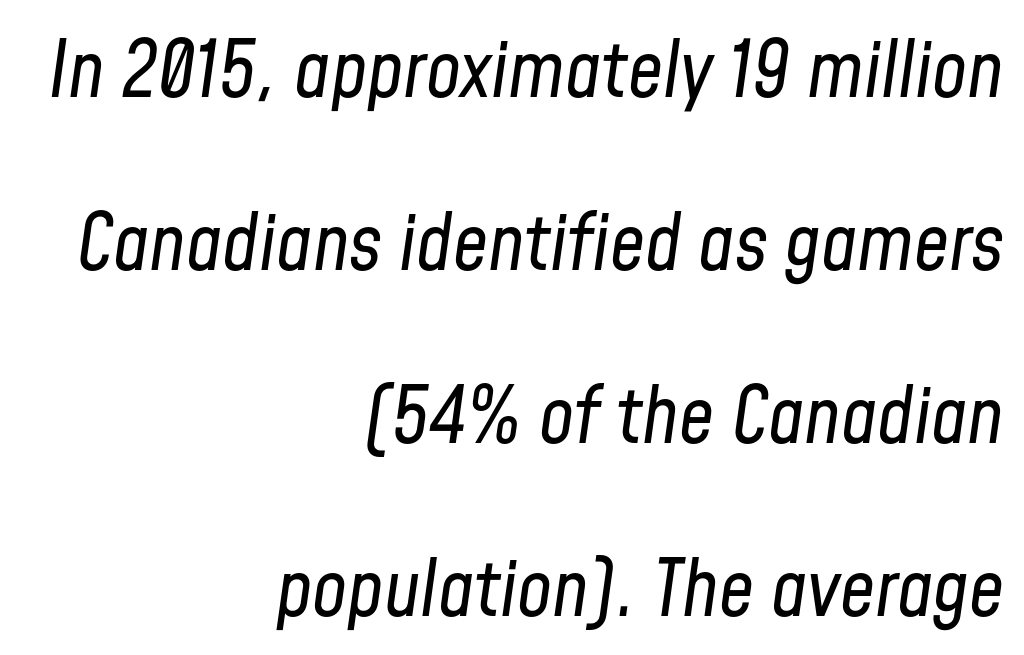
The image shows 78 px regular-weight, condensed type, italic (leaning right); set right-aligned, loose line spacing (2.22x), normal letter spacing, not underlined; low stroke contrast and a medium x-height.
